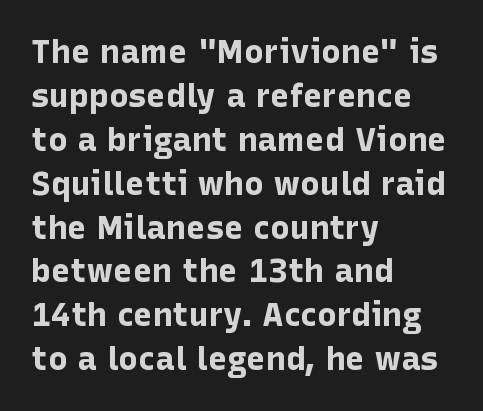
{"serif": "no", "italic": "no", "bold": "yes", "weight": "bold", "width": "normal", "stroke_contrast": "low", "x_height": "medium", "monospaced": "no", "underline": "no", "align": "left", "line_spacing": "normal", "line_spacing_ratio": 1.33, "letter_spacing": "normal", "letter_spacing_em": 0.0, "glyph_px": 33}
